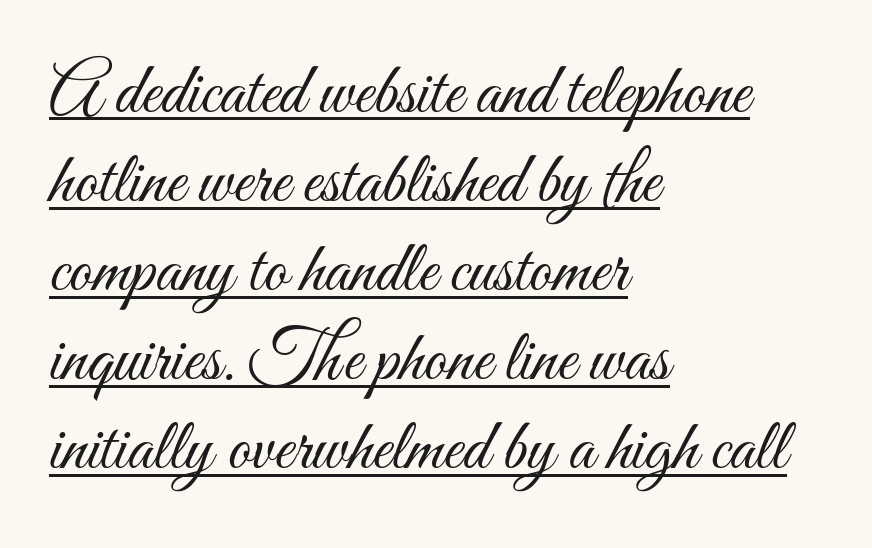
Q: Is the text bold? A: No.
Q: Is the text italic (slanted)? A: Yes.
Q: Is the text underlined? A: Yes.
Q: How is the paragraph aligned? A: Left-aligned.
Q: Is the spacing between letters normal or unusually wide? A: Normal.
Q: Width (condensed, normal, or wide)? A: Condensed.
Q: Stroke contrast? A: Medium.
Q: x-height? A: Small.
Q: Monospaced? A: No.
